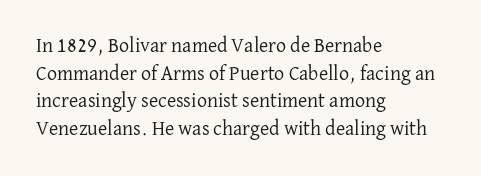
This rendering leaves character spacing at its baseline value. These lines stack with their left ends in a neat column. Reading down the column, the eye jumps a familiar distance to each next line. Stroke mass is kept to a normal reading level or below. Unlike italic type, these characters show no tilt at all. No word sits above an underline.
